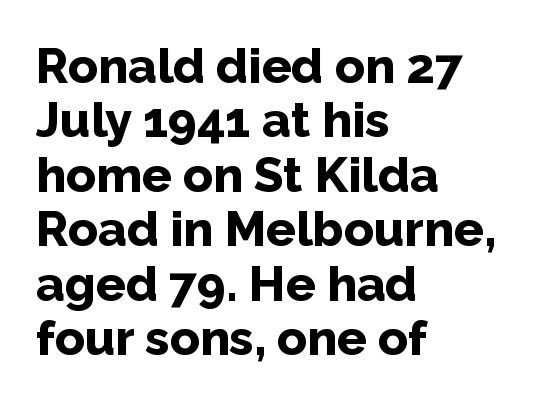
Q: Is the text bold? A: Yes.
Q: Is the text italic (slanted)? A: No, it is upright.
Q: Is the typeface a serif or a sans-serif typeface? A: Sans-serif.
Q: Is the text underlined? A: No.
Q: How is the paragraph aligned? A: Left-aligned.
Q: Is the spacing between letters normal or unusually wide? A: Normal.
Q: Is the spacing between lines tight, normal or loose? A: Tight.
Q: Width (condensed, normal, or wide)? A: Normal.
Q: Stroke contrast? A: Low.
Q: x-height? A: Medium.
Q: Monospaced? A: No.
